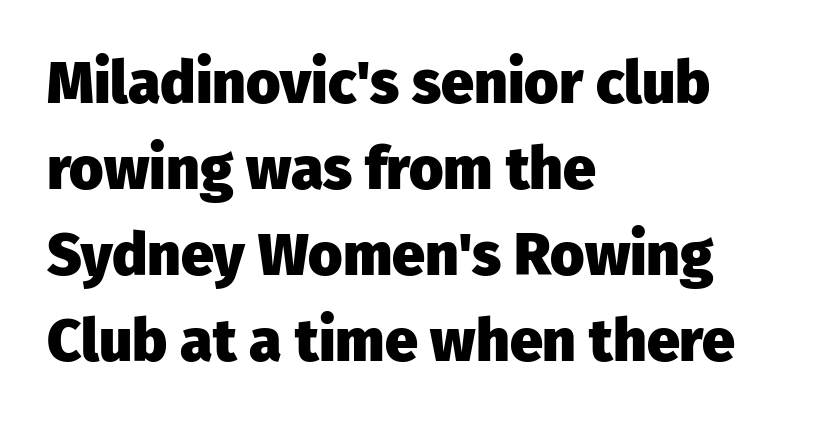
Spacing verdict: proportional, widths tailored to each character. Each line starts at the same left margin while the right side varies. A dark, heavy texture on the line: the type is bold. A typesetter would call this leading conventional body-copy spacing. In terms of letterspacing, this is plain default setting.
